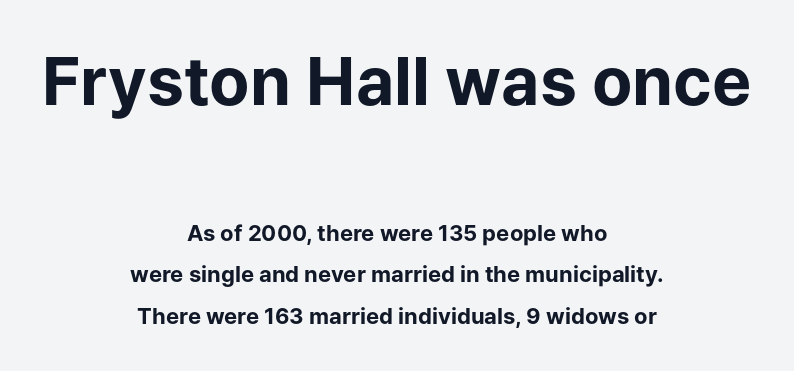
Q: Is the text bold? A: Yes.
Q: Is the text italic (slanted)? A: No, it is upright.
Q: Is the typeface a serif or a sans-serif typeface? A: Sans-serif.
Q: Is the text underlined? A: No.
Q: How is the paragraph aligned? A: Centered.
Q: Is the spacing between letters normal or unusually wide? A: Normal.
Q: Which block of text is set in a larger size, the first (top) or the second (bottom)? A: The first (top) one.
Q: Width (condensed, normal, or wide)? A: Normal.
Q: Stroke contrast? A: Low.
Q: x-height? A: Medium.
Q: Monospaced? A: No.
